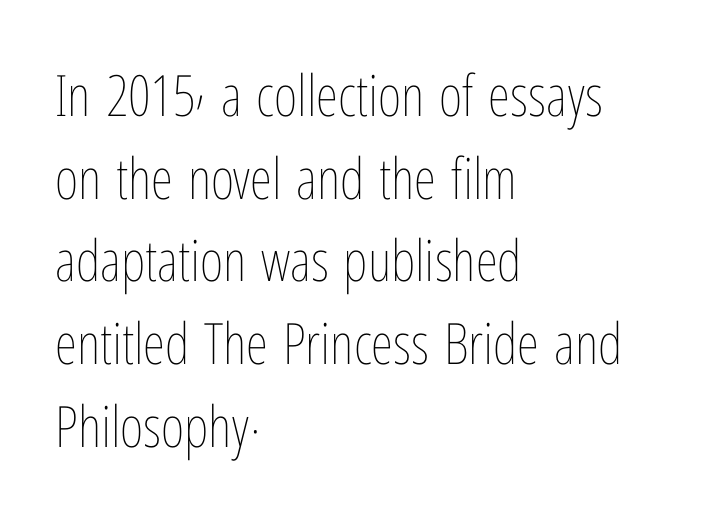
Q: Is the text bold? A: No.
Q: Is the text italic (slanted)? A: No, it is upright.
Q: Is the text underlined? A: No.
Q: How is the paragraph aligned? A: Left-aligned.
Q: Is the spacing between letters normal or unusually wide? A: Normal.
Q: Is the spacing between lines tight, normal or loose? A: Normal.
Q: Width (condensed, normal, or wide)? A: Condensed.
Q: Stroke contrast? A: Low.
Q: x-height? A: Medium.
Q: Monospaced? A: No.
